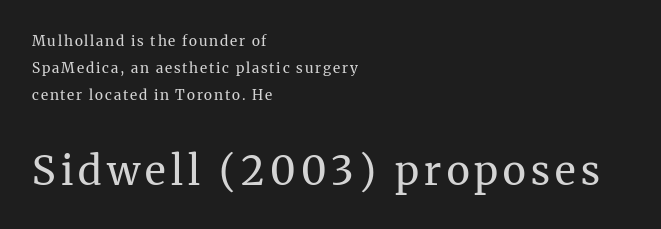
Here the designer chose a conventional face with non-uniform glyph widths. Type size steps up from the first block to the second. Clear beneath every line of the passage. The paragraph has a hard left edge and a soft right edge.
